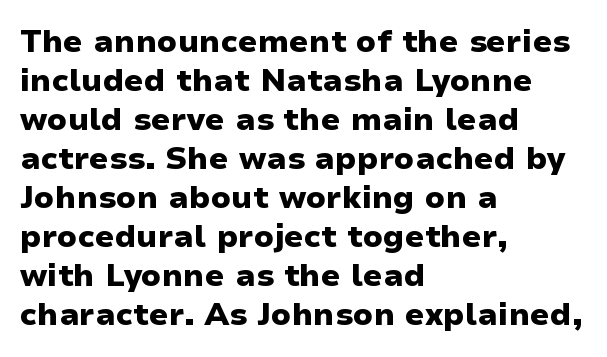
The image shows 31 px heavy, wide sans-serif type, upright; set left-aligned, normal line spacing (1.26x), normal letter spacing, not underlined; low stroke contrast and a medium x-height.
